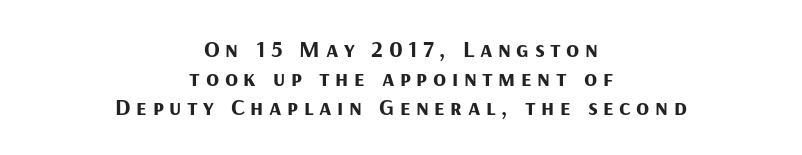
Display-style spreading of the glyphs; the letterfit is very open. Every stem runs plumb, perpendicular to the baseline. Clear beneath every line of the passage. The typesetting leans heavy: a genuine bold. Does the copy run flush right? No — it is centered line by line.
